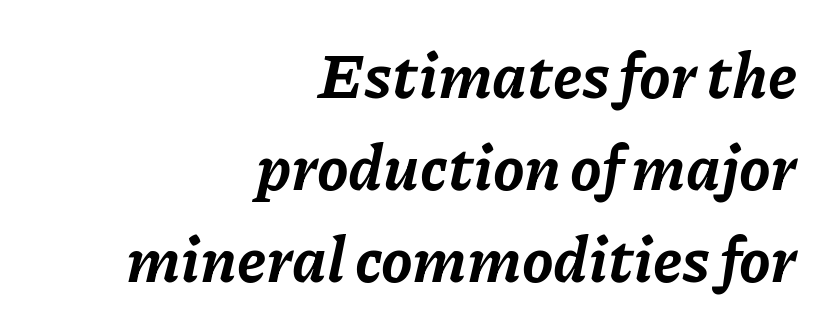
Q: Is the text bold? A: Yes.
Q: Is the text italic (slanted)? A: Yes, it leans right by about 11 degrees.
Q: Is the text underlined? A: No.
Q: How is the paragraph aligned? A: Right-aligned.
Q: Is the spacing between letters normal or unusually wide? A: Normal.
Q: Is the spacing between lines tight, normal or loose? A: Normal.
Q: Width (condensed, normal, or wide)? A: Normal.
Q: Stroke contrast? A: Low.
Q: x-height? A: Medium.
Q: Monospaced? A: No.
